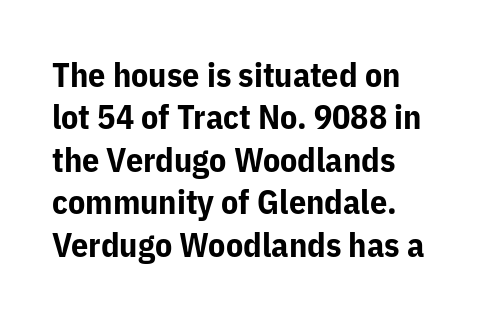
In terms of leading, this rendering sits right in the middle. Each line starts at the same left margin while the right side varies. This is the regular roman posture of the typeface. This is heavy type, rendered in bold. Unmarked baselines from the first word to the last.
